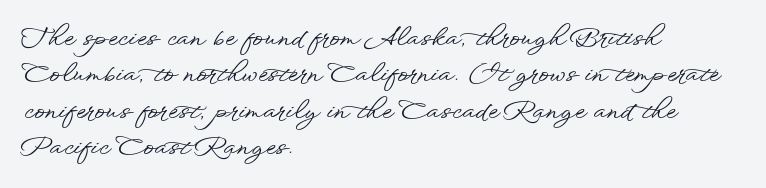
Plain, unruled lines of type. The type is set solid horizontally, with unmodified tracking. Regarding leading, the lines here are spaced in the standard way.
